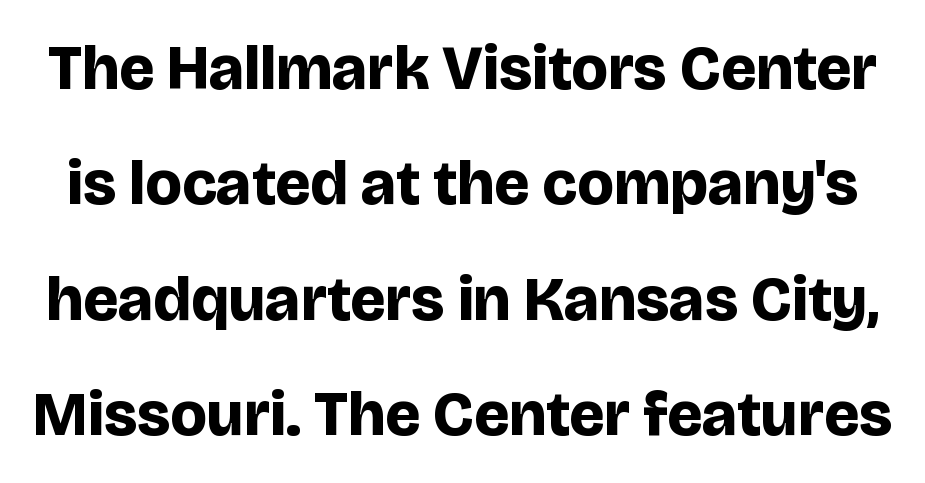
Short note: letters normally spaced. Grotesque or geometric, the face here clearly has no serifs. The typesetting leans heavy: a genuine bold. The area under the type is left untouched. Do the letters lean? They stand straight. Think of a printed novel: that variable character pitch is what you see here.
